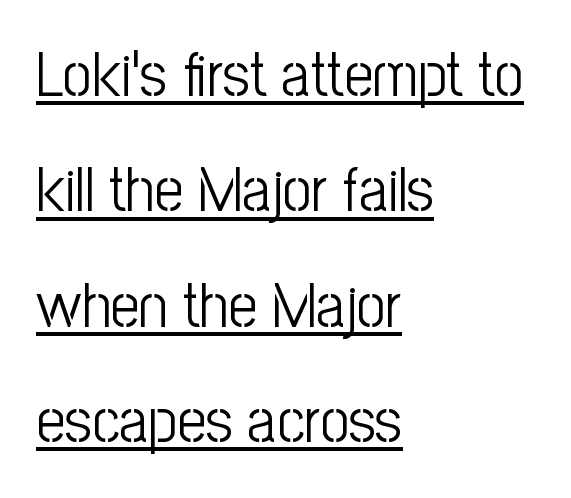
Q: Is the text bold? A: No.
Q: Is the text italic (slanted)? A: No, it is upright.
Q: Is the typeface a serif or a sans-serif typeface? A: Sans-serif.
Q: Is the text underlined? A: Yes.
Q: How is the paragraph aligned? A: Left-aligned.
Q: Is the spacing between letters normal or unusually wide? A: Normal.
Q: Width (condensed, normal, or wide)? A: Condensed.
Q: Stroke contrast? A: Low.
Q: x-height? A: Medium.
Q: Monospaced? A: No.
